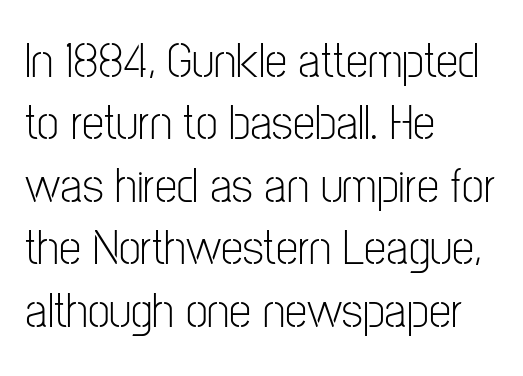
The image shows 50 px light, condensed sans-serif type, upright; set left-aligned, normal line spacing (1.25x), normal letter spacing, not underlined; low stroke contrast and a medium x-height.
